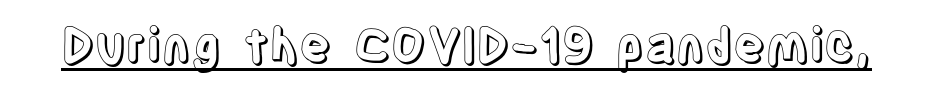
Q: Is the text italic (slanted)? A: No, it is upright.
Q: Is the text underlined? A: Yes.
Q: Is the spacing between letters normal or unusually wide? A: Normal.
Q: Width (condensed, normal, or wide)? A: Condensed.
Q: x-height? A: Large.
Q: Monospaced? A: No.
